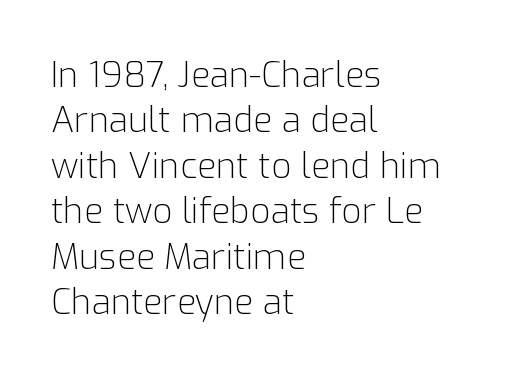
{"serif": "no", "italic": "no", "bold": "no", "weight": "light", "width": "normal", "stroke_contrast": "low", "x_height": "medium", "monospaced": "no", "underline": "no", "align": "left", "line_spacing": "normal", "line_spacing_ratio": 1.3, "letter_spacing": "normal", "letter_spacing_em": 0.0, "glyph_px": 35}
